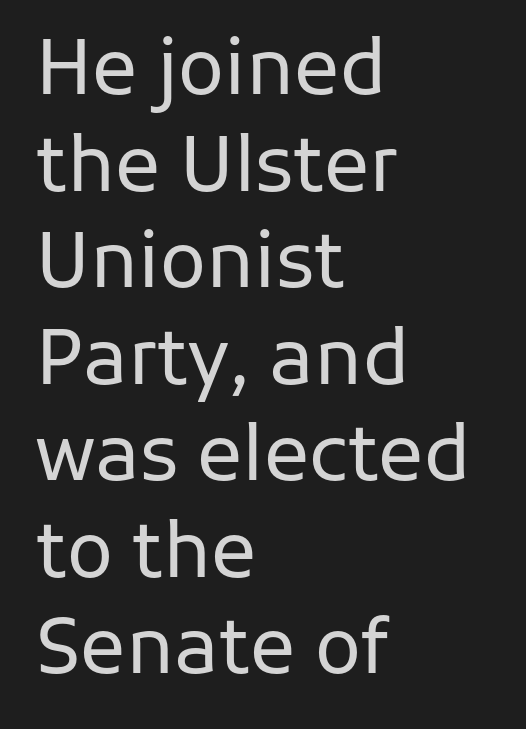
The image shows 76 px regular-weight sans-serif type, upright; set left-aligned, normal line spacing (1.27x), normal letter spacing, not underlined; low stroke contrast and a medium x-height.
